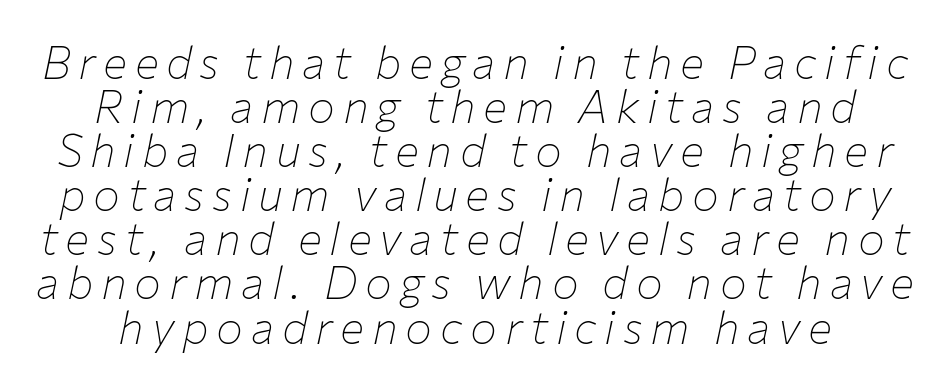
Q: Is the text bold? A: No.
Q: Is the text italic (slanted)? A: Yes, it leans right by about 12 degrees.
Q: Is the text underlined? A: No.
Q: Is the spacing between lines tight, normal or loose? A: Tight.
Q: Width (condensed, normal, or wide)? A: Normal.
Q: Stroke contrast? A: Low.
Q: x-height? A: Medium.
Q: Monospaced? A: No.
